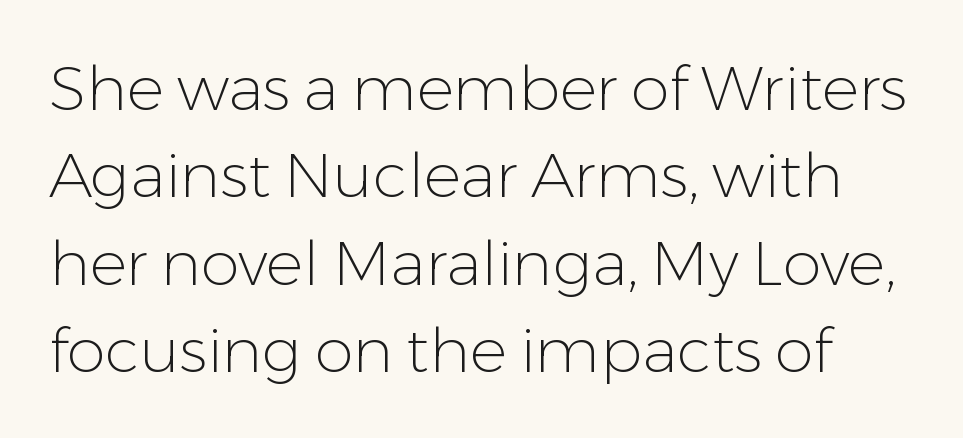
The image shows 62 px light sans-serif type, upright; set normal line spacing (1.41x), normal letter spacing, not underlined; low stroke contrast and a medium x-height.
